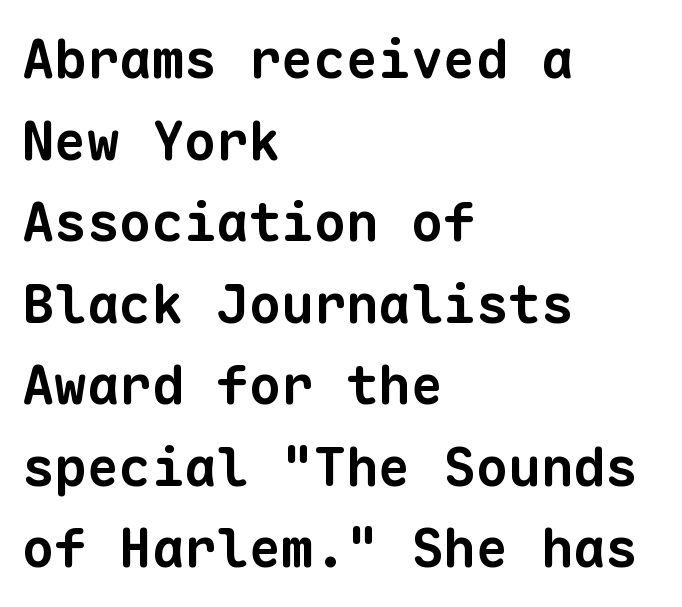
Q: Is the text bold? A: Yes.
Q: Is the typeface a serif or a sans-serif typeface? A: Sans-serif.
Q: Is the text underlined? A: No.
Q: How is the paragraph aligned? A: Left-aligned.
Q: Is the spacing between letters normal or unusually wide? A: Normal.
Q: Is the spacing between lines tight, normal or loose? A: Normal.
Q: Width (condensed, normal, or wide)? A: Normal.
Q: Stroke contrast? A: Low.
Q: x-height? A: Medium.
Q: Monospaced? A: Yes.
